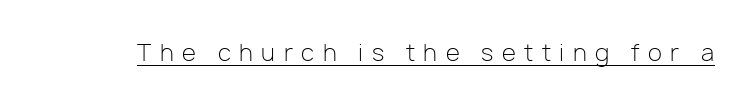
Q: Is the text bold? A: No.
Q: Is the text italic (slanted)? A: No, it is upright.
Q: Is the text underlined? A: Yes.
Q: Is the spacing between letters normal or unusually wide? A: Unusually wide.
